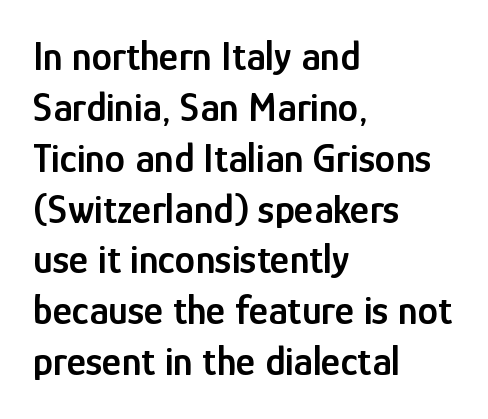
{"serif": "no", "italic": "no", "bold": "semi", "weight": "semibold", "width": "condensed", "stroke_contrast": "low", "x_height": "medium", "monospaced": "no", "underline": "no", "align": "left", "line_spacing_ratio": 1.24, "letter_spacing": "normal", "letter_spacing_em": 0.0, "glyph_px": 41}
